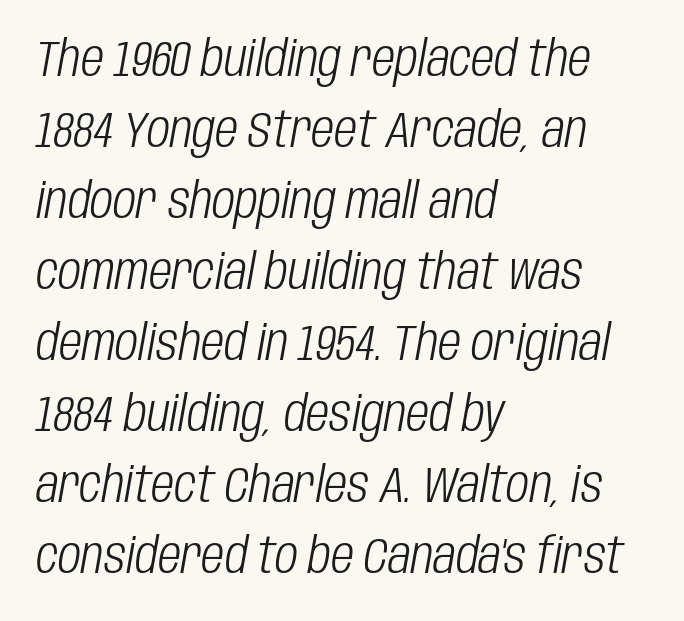
The letterforms sit shoulder to shoulder at normal distance. Underline: absent. Regular leading. Is the type heavy? It reads as light-to-regular instead.
